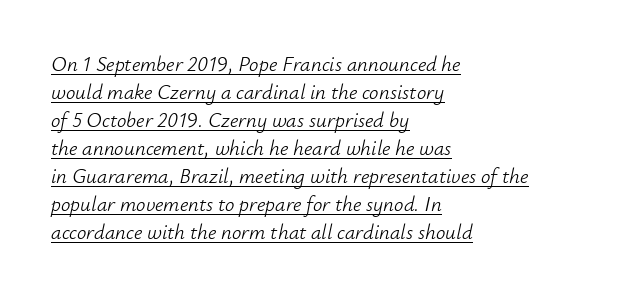
{"italic": "yes", "lean": "right", "slant_degrees": 12, "bold": "no", "underline": "yes", "align": "left", "line_spacing": "normal", "line_spacing_ratio": 1.33, "letter_spacing": "normal", "letter_spacing_em": 0.0, "glyph_px": 21}
